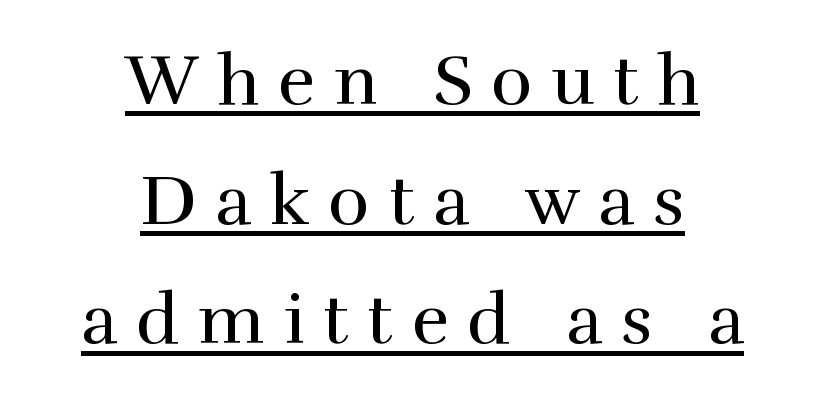
A typesetter would mark this as roman, not italic. Regarding serifs, this sample has them. Emphasis is given by a line drawn under the lettering. Stem width sits at or under what a default text font uses. The letters advance in unequal steps, a hallmark of proportional type.
